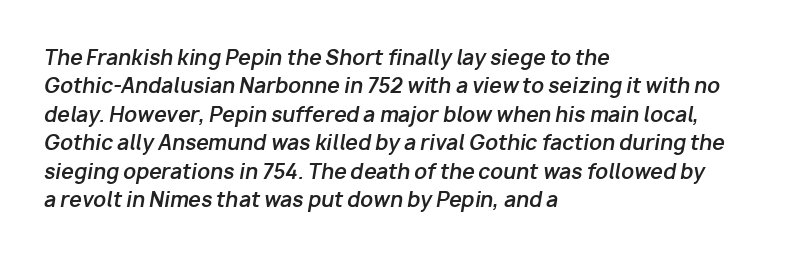
{"italic": "yes", "lean": "right", "slant_degrees": 10, "bold": "yes", "underline": "no", "align": "left", "line_spacing": "normal", "line_spacing_ratio": 1.42, "letter_spacing": "normal", "letter_spacing_em": 0.0, "glyph_px": 20}
